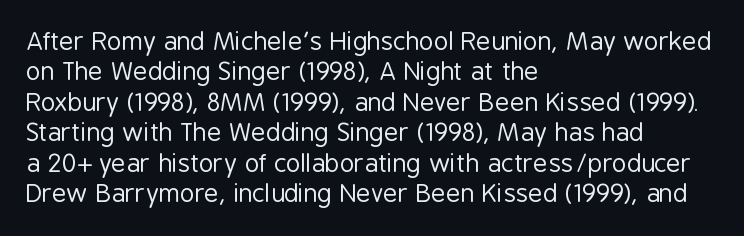
Nope, not italic — everything's standing straight. Only glyphs here, with clear space below each row. Leftover space on each line is placed entirely after the last word. The gaps between neighbouring characters are ordinary and unremarkable. A light-to-regular cut is what we see here.
